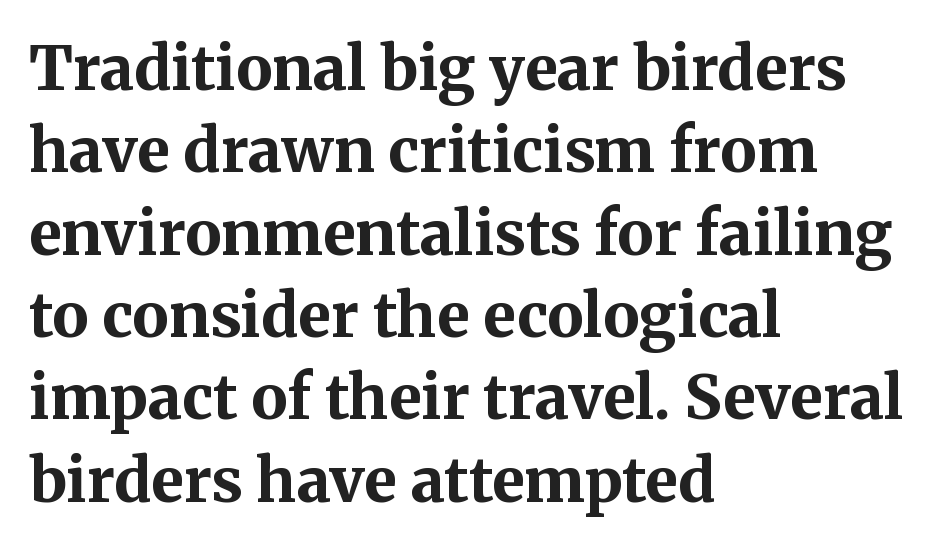
{"serif": "yes", "italic": "no", "bold": "yes", "weight": "bold", "width": "normal", "stroke_contrast": "medium", "x_height": "medium", "monospaced": "no", "underline": "no", "align": "left", "line_spacing": "normal", "line_spacing_ratio": 1.35, "letter_spacing": "normal", "letter_spacing_em": 0.0, "glyph_px": 61}
